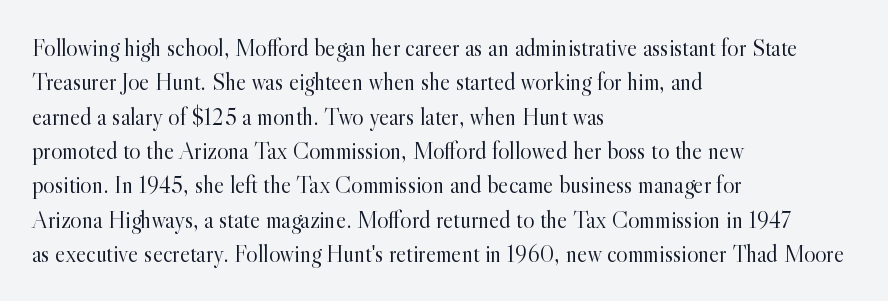
Vertical stems look standard width or narrower in stroke. Default kerning and tracking; the words read as compact shapes. These lines are set flush left with a ragged right edge. The baseline area is clear.
